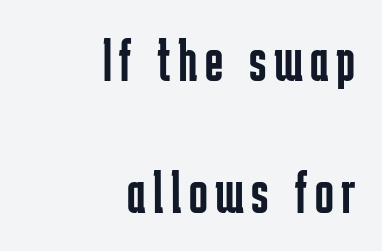
The image shows 62 px regular-weight, condensed sans-serif type, upright; set right-aligned, loose line spacing (2.13x), not underlined; low stroke contrast and a medium x-height.
